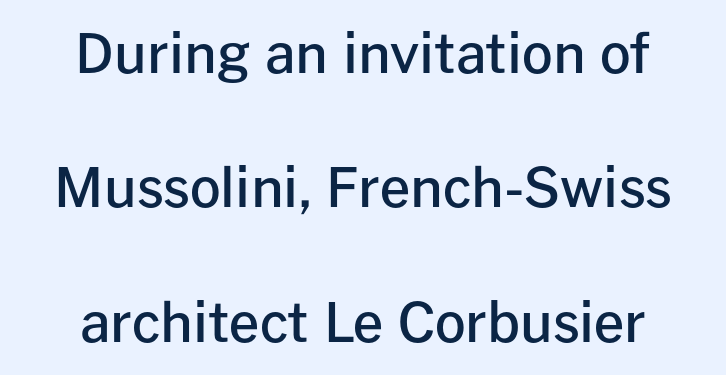
The image shows 54 px semibold sans-serif type, upright; set centered, loose line spacing (2.49x), normal letter spacing, not underlined; low stroke contrast and a medium x-height.
